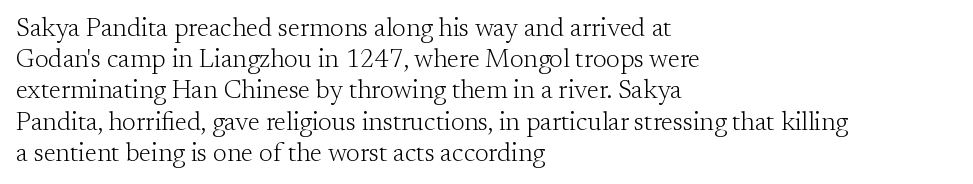
The image shows 26 px text type, upright; set left-aligned, line spacing 1.2x, normal letter spacing, not underlined.
